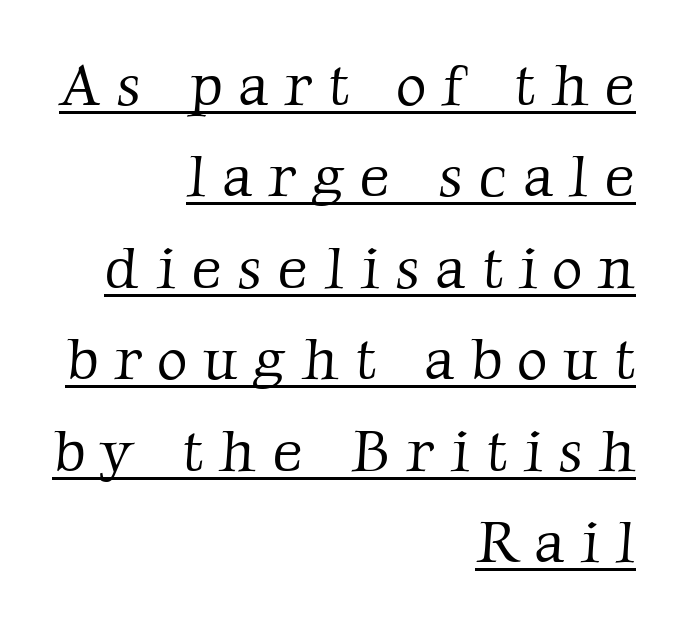
{"serif": "yes", "bold": "no", "weight": "light", "width": "normal", "stroke_contrast": "low", "x_height": "medium", "monospaced": "no", "underline": "yes", "align": "right", "line_spacing": "normal", "line_spacing_ratio": 1.55, "letter_spacing": "wide", "letter_spacing_em": 0.27, "glyph_px": 59}
